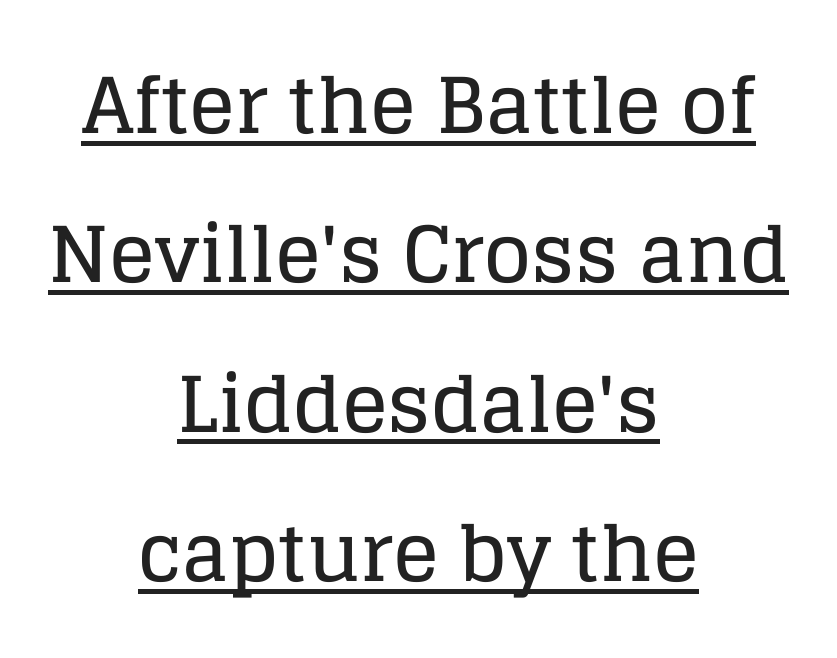
{"serif": "yes", "italic": "no", "width": "normal", "stroke_contrast": "low", "x_height": "large", "monospaced": "no", "underline": "yes", "align": "center", "line_spacing": "loose", "line_spacing_ratio": 1.94, "letter_spacing": "normal", "letter_spacing_em": 0.0, "glyph_px": 77}
